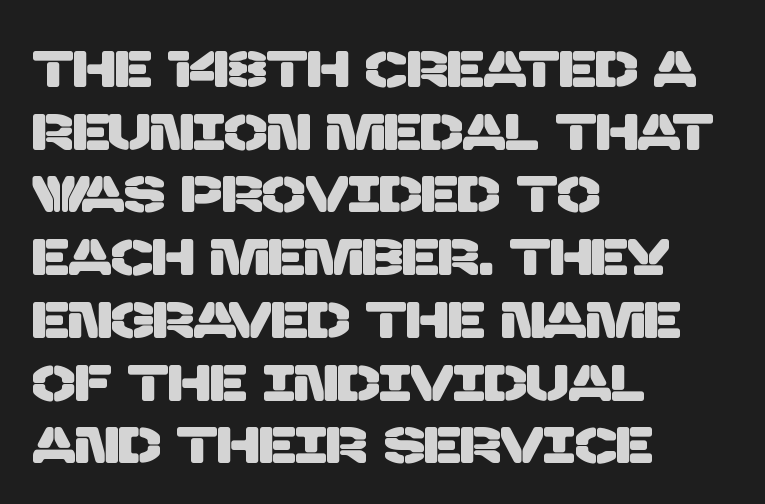
{"serif": "no", "width": "normal", "stroke_contrast": "low", "x_height": "large", "monospaced": "no", "underline": "no", "align": "left", "line_spacing_ratio": 1.23, "letter_spacing": "normal", "letter_spacing_em": 0.0, "glyph_px": 51}
